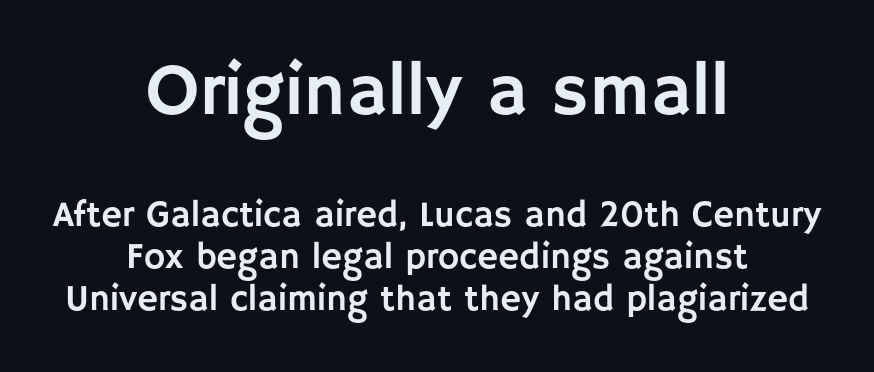
{"serif": "no", "italic": "no", "width": "normal", "stroke_contrast": "low", "x_height": "large", "monospaced": "no", "underline": "no", "align": "center", "line_spacing_ratio": 1.18, "letter_spacing": "normal", "letter_spacing_em": 0.0, "larger_block": "first", "size_ratio": 2.03, "glyph_px": 73}
